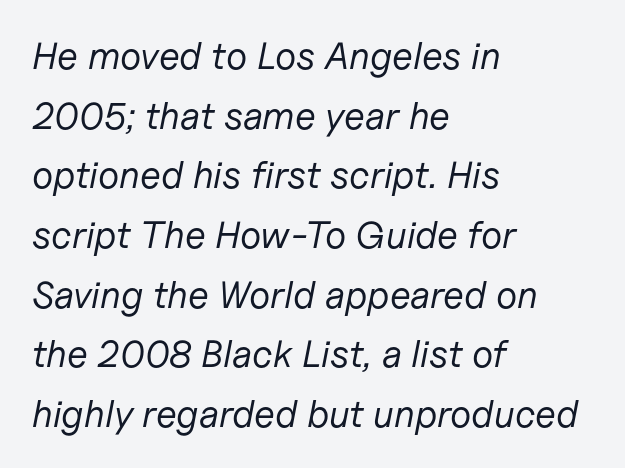
Here the glyphs are tracked normally, forming tight word shapes. Line spacing here is normal. This is not heavy type; no bold has been used. Does the copy run flush right? No — it runs flush left. Check the space under the baseline: it is left empty. Emphasis-style slanted type is in use.
